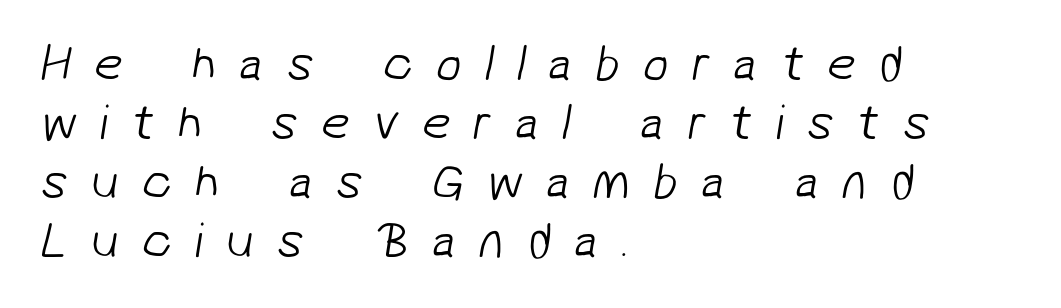
Q: Is the text bold? A: No.
Q: Is the typeface a serif or a sans-serif typeface? A: Sans-serif.
Q: Is the text underlined? A: No.
Q: How is the paragraph aligned? A: Left-aligned.
Q: Is the spacing between letters normal or unusually wide? A: Unusually wide.
Q: Width (condensed, normal, or wide)? A: Normal.
Q: Stroke contrast? A: Low.
Q: x-height? A: Medium.
Q: Monospaced? A: No.
